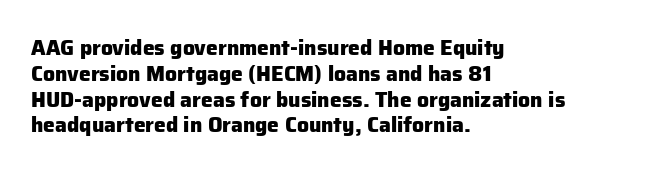
{"italic": "no", "bold": "yes", "underline": "no", "align": "left", "line_spacing_ratio": 1.23, "letter_spacing": "normal", "letter_spacing_em": 0.0, "glyph_px": 21}
